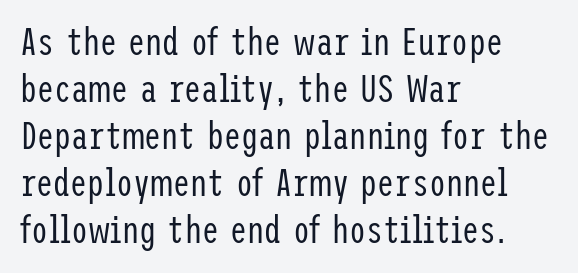
The image shows 38 px regular-weight, condensed sans-serif type, upright; set left-aligned, line spacing 1.24x, normal letter spacing, not underlined; low stroke contrast and a medium x-height.
